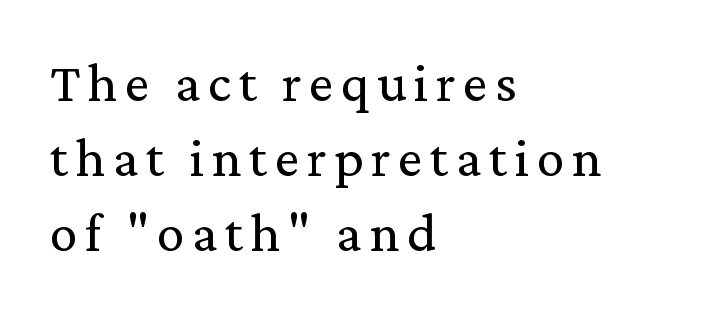
Q: Is the text bold? A: No.
Q: Is the text italic (slanted)? A: No, it is upright.
Q: Is the typeface a serif or a sans-serif typeface? A: Serif.
Q: Is the text underlined? A: No.
Q: How is the paragraph aligned? A: Left-aligned.
Q: Is the spacing between lines tight, normal or loose? A: Normal.
Q: Width (condensed, normal, or wide)? A: Normal.
Q: Stroke contrast? A: Medium.
Q: x-height? A: Medium.
Q: Monospaced? A: No.
